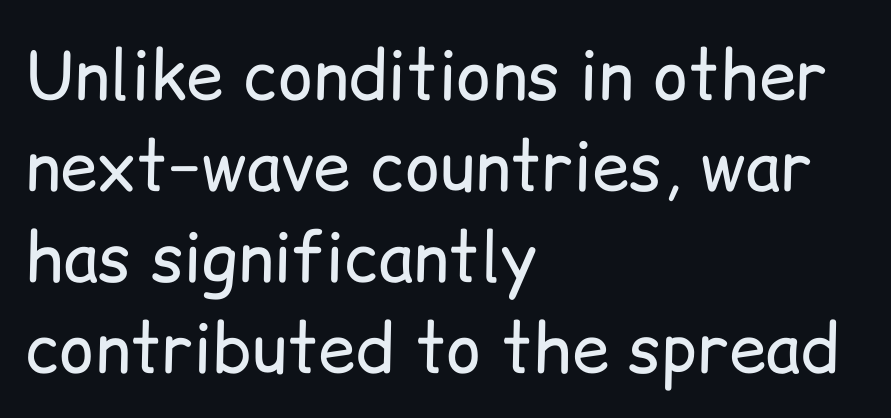
Q: Is the text bold? A: No.
Q: Is the text italic (slanted)? A: No, it is upright.
Q: Is the typeface a serif or a sans-serif typeface? A: Sans-serif.
Q: Is the text underlined? A: No.
Q: How is the paragraph aligned? A: Left-aligned.
Q: Is the spacing between letters normal or unusually wide? A: Normal.
Q: Is the spacing between lines tight, normal or loose? A: Normal.
Q: Width (condensed, normal, or wide)? A: Normal.
Q: Stroke contrast? A: Low.
Q: x-height? A: Medium.
Q: Monospaced? A: No.
